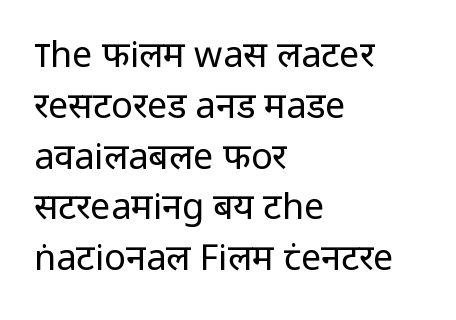
{"serif": "no", "italic": "no", "bold": "no", "weight": "regular", "width": "normal", "stroke_contrast": "low", "x_height": "medium", "monospaced": "no", "underline": "no", "align": "left", "line_spacing": "normal", "line_spacing_ratio": 1.41, "letter_spacing": "normal", "letter_spacing_em": 0.0, "glyph_px": 36}
